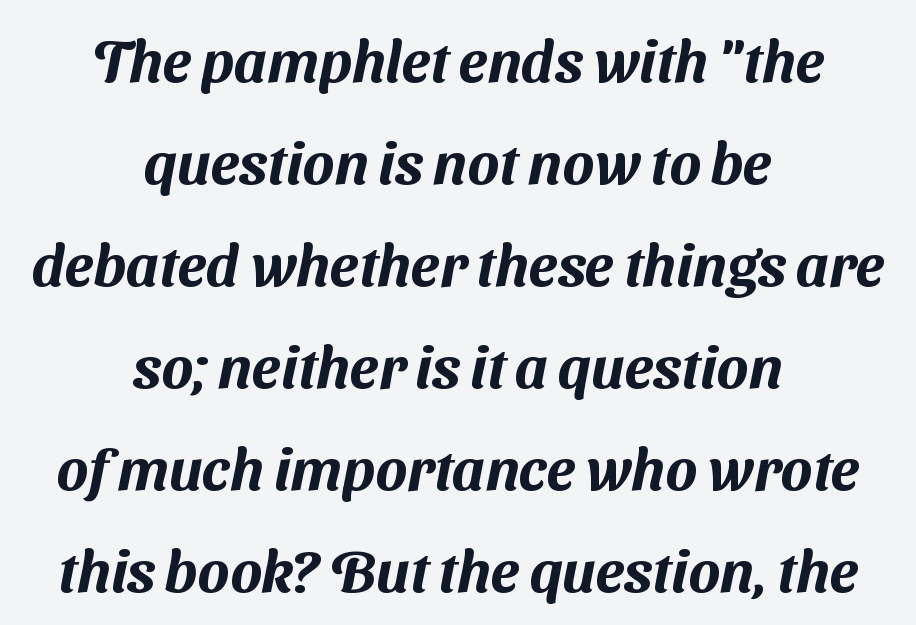
{"serif": "no", "width": "normal", "stroke_contrast": "medium", "x_height": "medium", "monospaced": "no", "underline": "no", "align": "center", "line_spacing_ratio": 1.73, "letter_spacing": "normal", "letter_spacing_em": 0.0, "glyph_px": 59}
